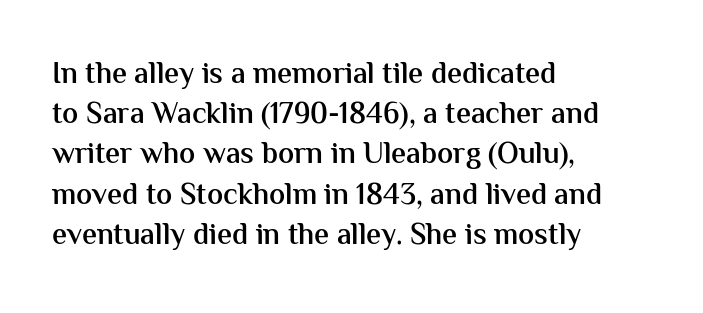
Characters follow at the spacing the type designer built in. Where is the straight margin? On the left. Each new line begins a customary step beneath the previous one. Bold? Not quite — semibold, heavier than regular but stopping short. To sum up the face: it is a sans, with no serifs. Notice how the stems are strictly vertical — no italics here.
